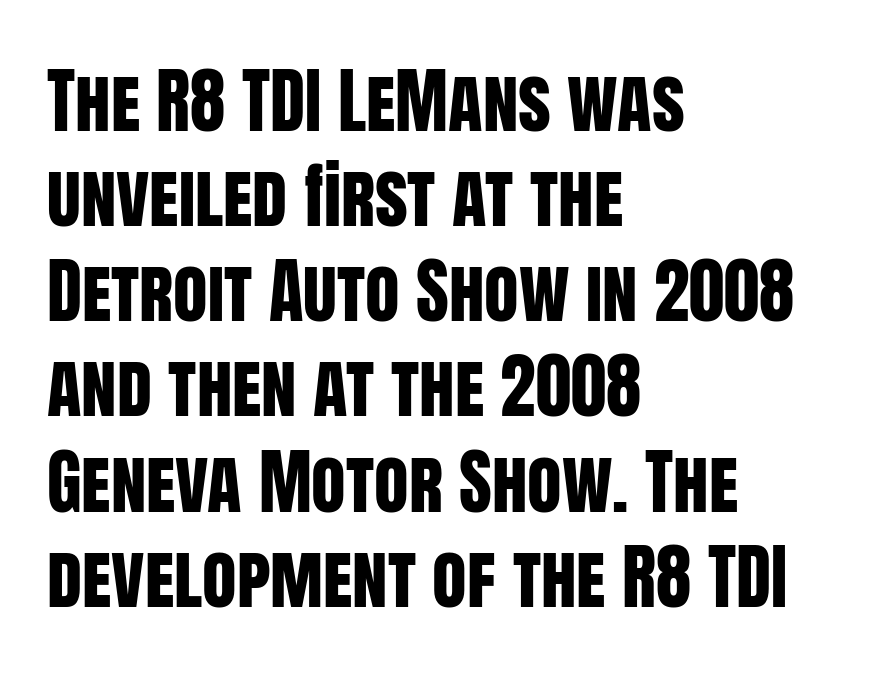
The image shows 71 px condensed sans-serif type, upright; set left-aligned, normal line spacing (1.34x), normal letter spacing, not underlined; low stroke contrast and a large x-height.
